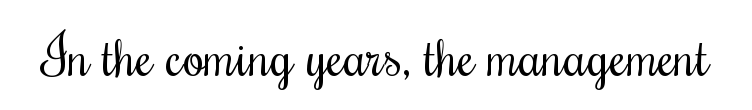
Q: Is the text bold? A: No.
Q: Is the text italic (slanted)? A: Yes.
Q: Is the typeface a serif or a sans-serif typeface? A: Serif.
Q: Is the text underlined? A: No.
Q: Is the spacing between letters normal or unusually wide? A: Normal.
Q: Width (condensed, normal, or wide)? A: Condensed.
Q: Stroke contrast? A: Medium.
Q: x-height? A: Small.
Q: Monospaced? A: No.
